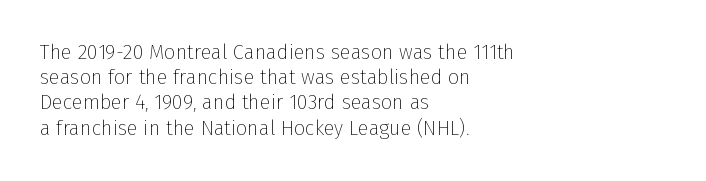
{"italic": "no", "bold": "no", "underline": "no", "align": "left", "line_spacing": "normal", "line_spacing_ratio": 1.26, "letter_spacing": "normal", "letter_spacing_em": 0.0, "glyph_px": 20}
